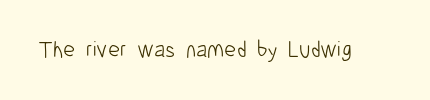
Q: Is the text bold? A: No.
Q: Is the text italic (slanted)? A: No, it is upright.
Q: Is the text underlined? A: No.
Q: Is the spacing between letters normal or unusually wide? A: Normal.
